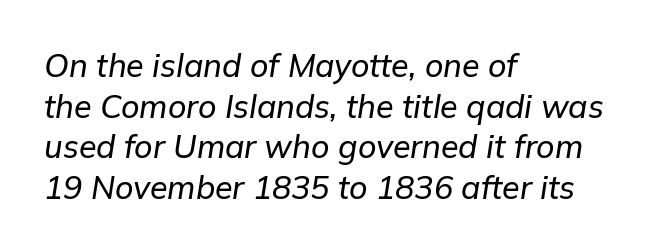
{"italic": "yes", "lean": "right", "slant_degrees": 9, "width": "normal", "stroke_contrast": "low", "x_height": "medium", "monospaced": "no", "underline": "no", "align": "left", "line_spacing": "normal", "line_spacing_ratio": 1.27, "letter_spacing": "normal", "letter_spacing_em": 0.0, "glyph_px": 32}
